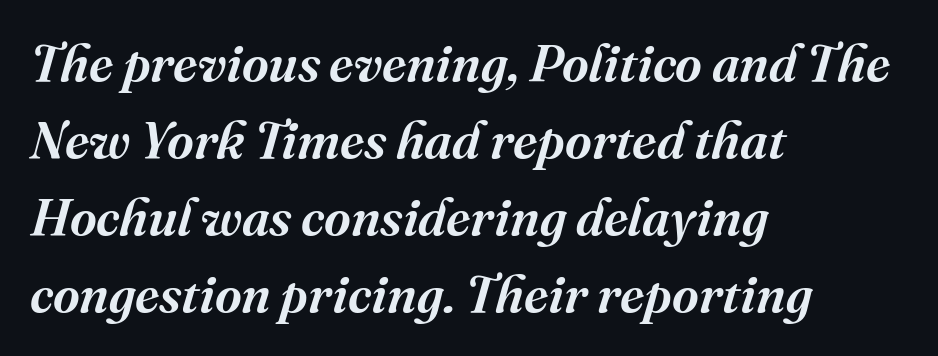
The image shows 52 px serif type, italic (leaning right); set left-aligned, normal line spacing (1.48x), normal letter spacing, not underlined; medium stroke contrast and a medium x-height.
